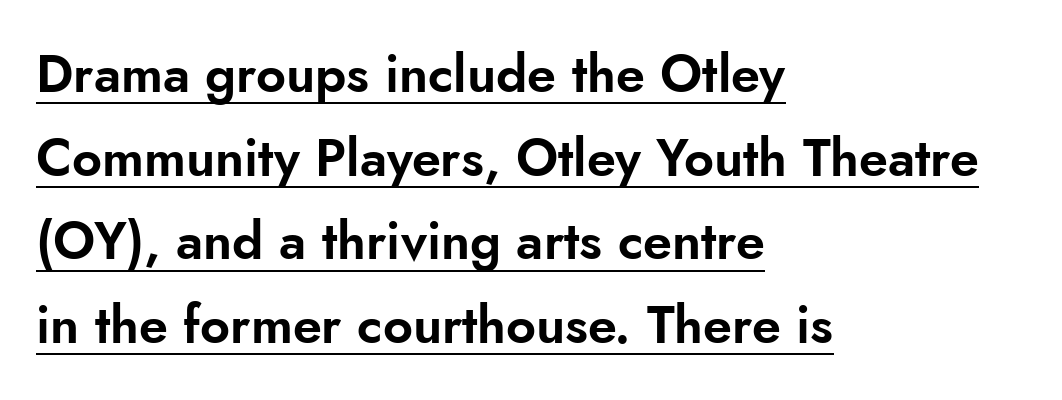
Q: Is the text italic (slanted)? A: No, it is upright.
Q: Is the typeface a serif or a sans-serif typeface? A: Sans-serif.
Q: Is the text underlined? A: Yes.
Q: How is the paragraph aligned? A: Left-aligned.
Q: Is the spacing between letters normal or unusually wide? A: Normal.
Q: Is the spacing between lines tight, normal or loose? A: Normal.
Q: Width (condensed, normal, or wide)? A: Normal.
Q: Stroke contrast? A: Low.
Q: x-height? A: Small.
Q: Monospaced? A: No.
